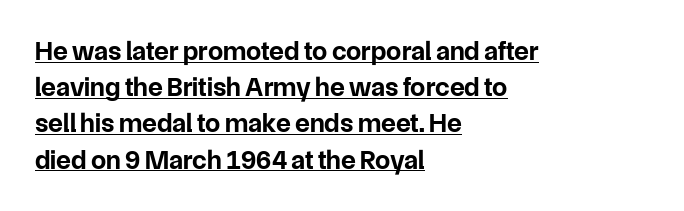
A baseline rule has been typeset under these characters. The lines in this sample share a left origin and differ only in where they stop. The specimen reads as upright at a glance. The letterforms sit shoulder to shoulder at normal distance. Weight: bold.
